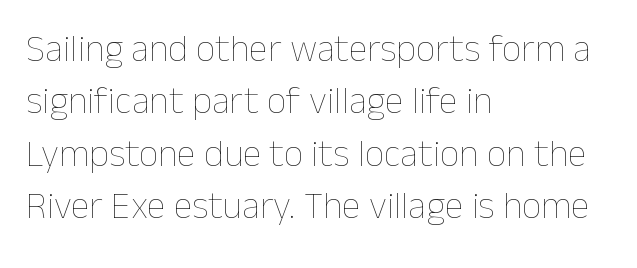
A typesetter would mark this as roman, not italic. This sample has the flowing, uneven cadence of proportional lettering. Honestly, the row spacing looks completely unremarkable. Spacing between characters is what you'd get straight out of the box. Which margin do the lines hug? The left one — the right edge is uneven. The letterforms sit at book weight or below.
